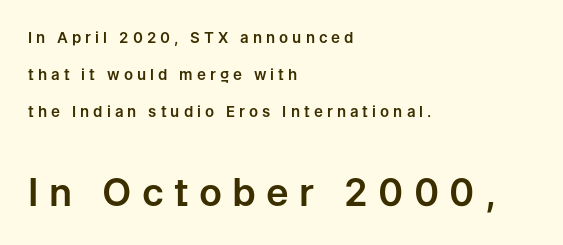
Between these two stacked blocks, the lower one wins on size. Just letters on the line, the space beneath them empty. The letters are spread apart with noticeably loose tracking. A typesetter would call this leading open, well beyond the default. Observe the absence of serifs on each vertical stroke in this sample.
